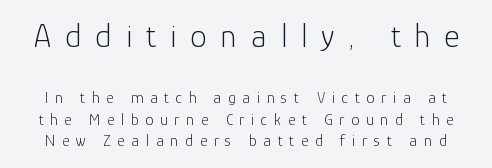
The image shows 33 px light sans-serif type, upright; set normal line spacing (1.35x), unusually wide letter spacing (+0.42 em), not underlined; the first (top) block is 2.06x larger; low stroke contrast and a medium x-height.
